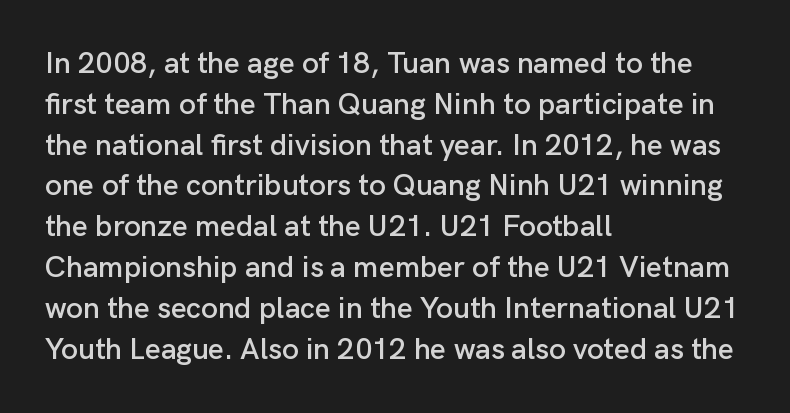
Spacing verdict: proportional, widths tailored to each character. The tracking reads as untouched default to a designer's eye. The vertical gap from one line to the next is medium. Compared with a centered layout, this one pins lines to the left instead. The strip under each line holds only bare page.
